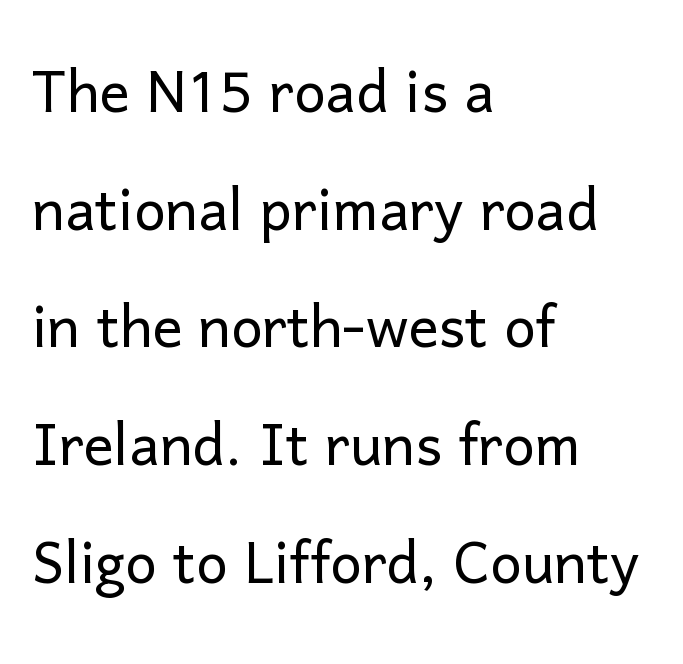
The image shows 75 px light sans-serif type, upright; set left-aligned, normal line spacing (1.57x), normal letter spacing, not underlined; low stroke contrast and a medium x-height.
